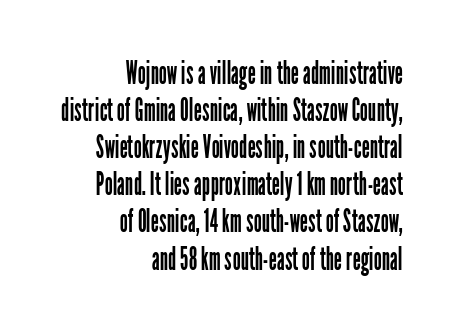
{"serif": "no", "italic": "no", "bold": "no", "weight": "regular", "width": "condensed", "stroke_contrast": "low", "x_height": "medium", "monospaced": "no", "underline": "no", "align": "right", "line_spacing_ratio": 1.16, "letter_spacing": "normal", "letter_spacing_em": 0.0, "glyph_px": 32}
